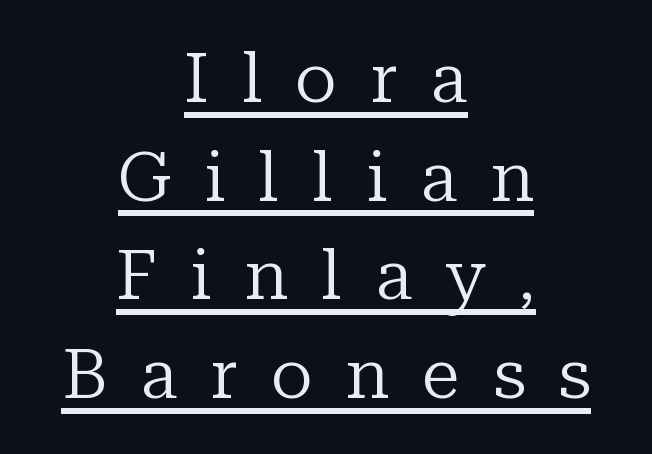
{"serif": "yes", "italic": "no", "bold": "no", "weight": "regular", "width": "normal", "stroke_contrast": "low", "x_height": "medium", "monospaced": "no", "underline": "yes", "align": "center", "line_spacing": "normal", "line_spacing_ratio": 1.41, "letter_spacing": "wide", "letter_spacing_em": 0.47, "glyph_px": 70}
